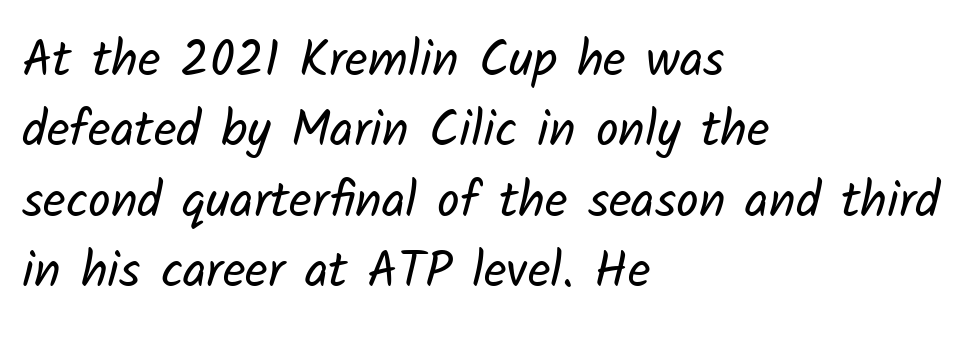
{"serif": "no", "bold": "no", "weight": "regular", "width": "normal", "stroke_contrast": "low", "x_height": "medium", "monospaced": "no", "underline": "no", "align": "left", "line_spacing": "normal", "line_spacing_ratio": 1.41, "letter_spacing": "normal", "letter_spacing_em": 0.0, "glyph_px": 50}
